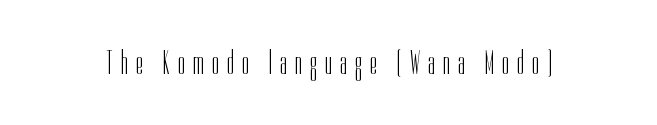
The space beneath each line is pristine and unruled. The face used here is proportionally spaced, like ordinary book or web type. The designer went with a sans here, leaving each stem footless. Stem width sits at or under what a default text font uses. This sample uses expanded letter spacing, leaving extra air between glyphs. Nope, not italic — everything's standing straight.
